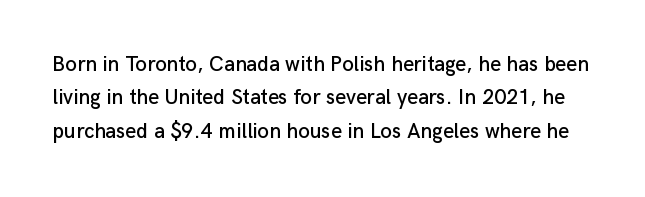
The image shows 21 px text type, upright; set normal line spacing (1.59x), normal letter spacing, not underlined.
